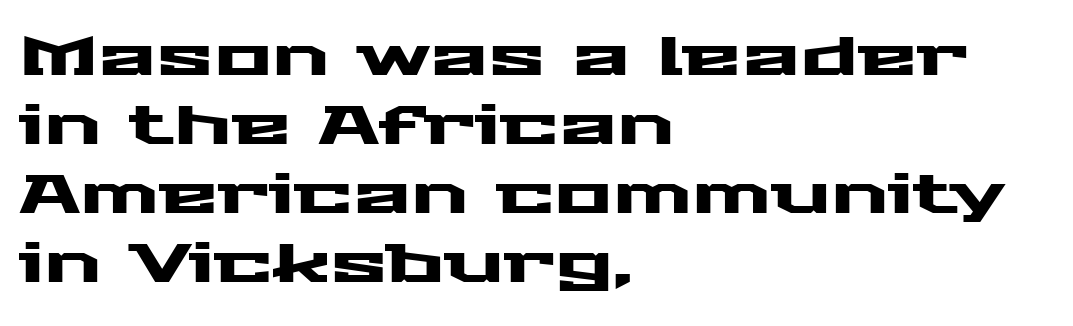
The image shows 54 px wide sans-serif type, upright; set left-aligned, normal line spacing (1.28x), normal letter spacing, not underlined; medium stroke contrast and a medium x-height.
